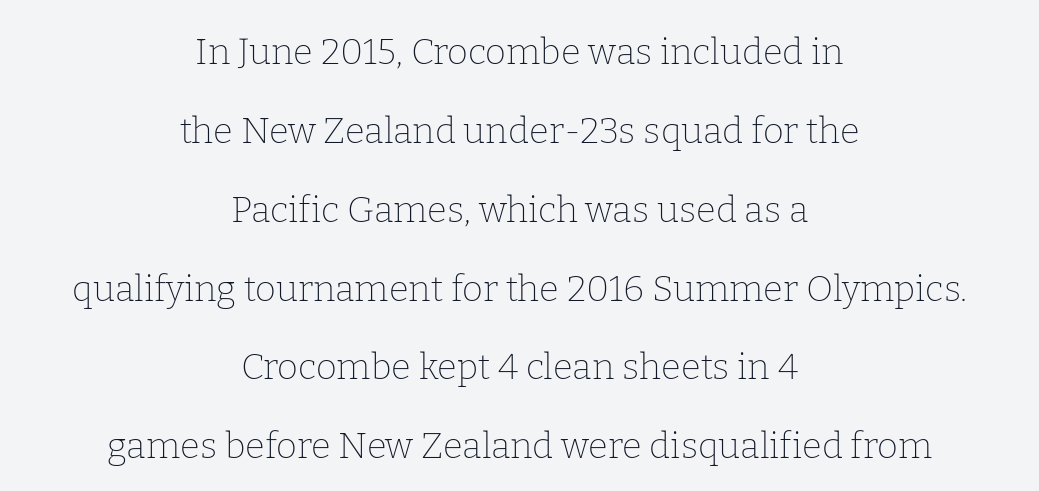
{"serif": "yes", "italic": "no", "bold": "no", "weight": "thin", "width": "normal", "stroke_contrast": "low", "x_height": "medium", "monospaced": "no", "underline": "no", "align": "center", "line_spacing": "loose", "line_spacing_ratio": 2.19, "letter_spacing": "normal", "letter_spacing_em": 0.0, "glyph_px": 36}
